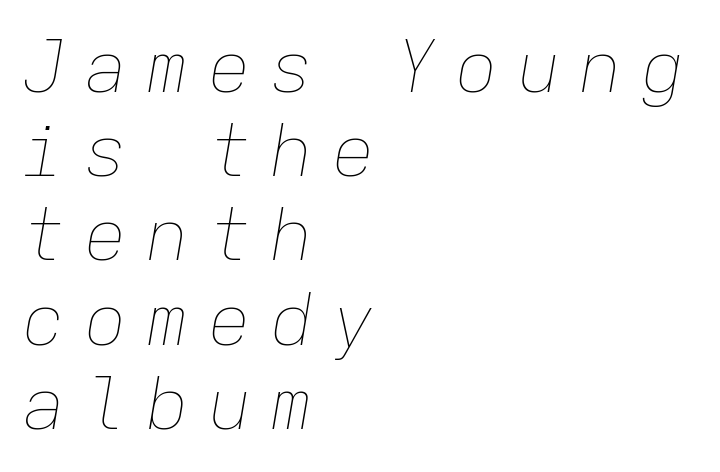
The strokes carry an ordinary text weight at most. The glyphs look as if they've been sheared to an angle. Honestly, there is no underline to notice here at all. Which margin do the lines hug? The left one — the right edge is uneven. The rendering uses typewriter-style spacing with identical character cells.
